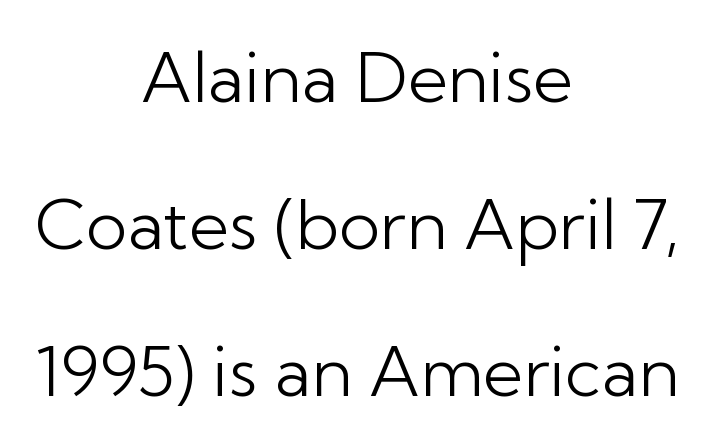
{"serif": "no", "italic": "no", "bold": "no", "weight": "light", "width": "normal", "stroke_contrast": "low", "x_height": "medium", "monospaced": "no", "underline": "no", "align": "center", "line_spacing": "loose", "line_spacing_ratio": 2.13, "letter_spacing": "normal", "letter_spacing_em": 0.0, "glyph_px": 69}
